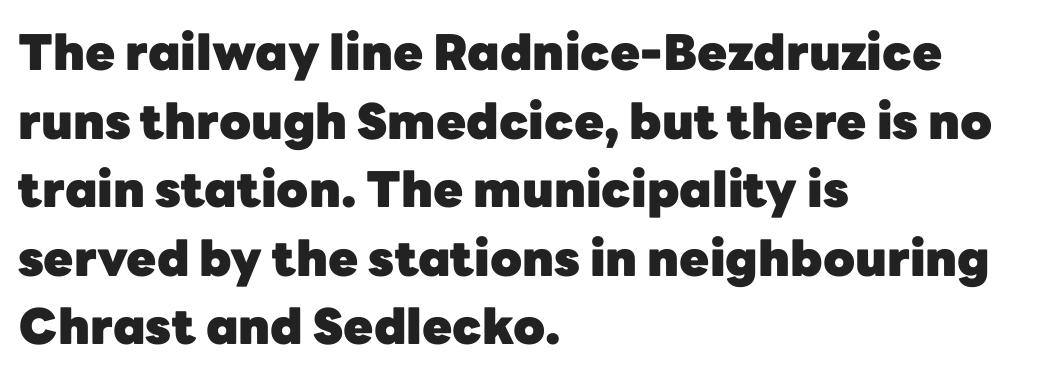
{"serif": "no", "italic": "no", "bold": "yes", "weight": "heavy", "width": "normal", "stroke_contrast": "low", "x_height": "medium", "monospaced": "no", "underline": "no", "align": "left", "line_spacing": "normal", "line_spacing_ratio": 1.4, "letter_spacing": "normal", "letter_spacing_em": 0.0, "glyph_px": 49}
